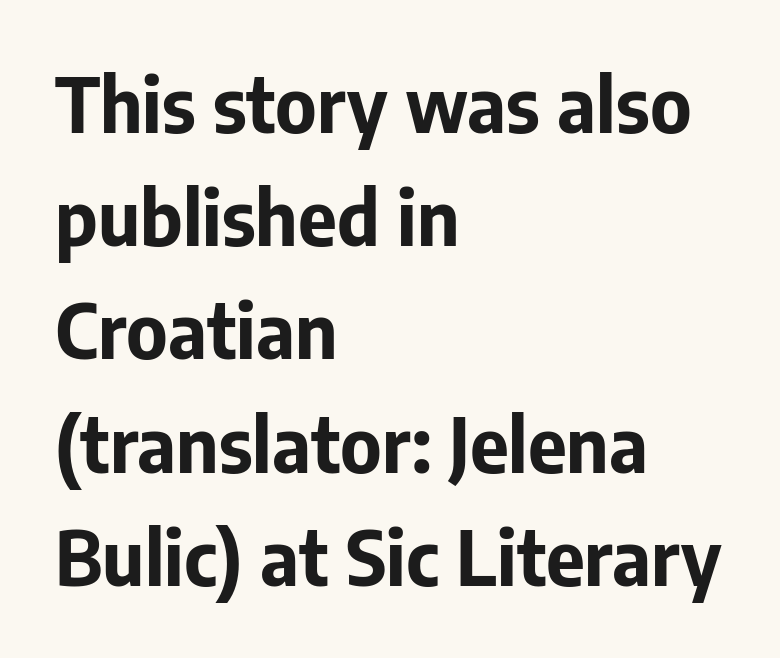
The image shows 75 px bold sans-serif type, upright; set left-aligned, normal line spacing (1.51x), normal letter spacing, not underlined; low stroke contrast and a medium x-height.
